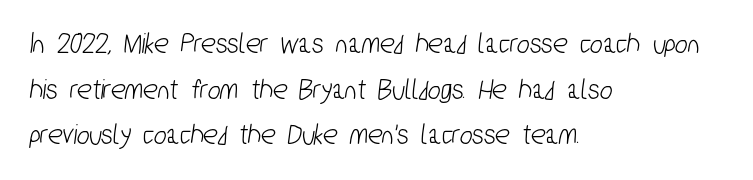
The specimen omits any rule beneath the text block's lines. This sample has the flowing, uneven cadence of proportional lettering. The block of text has a typical density, with ordinary space between rows. The font family rendered here belongs to the sans-serif group. Which margin do the lines hug? The left one — the right edge is uneven. No extra tracking has been applied to these lines.
